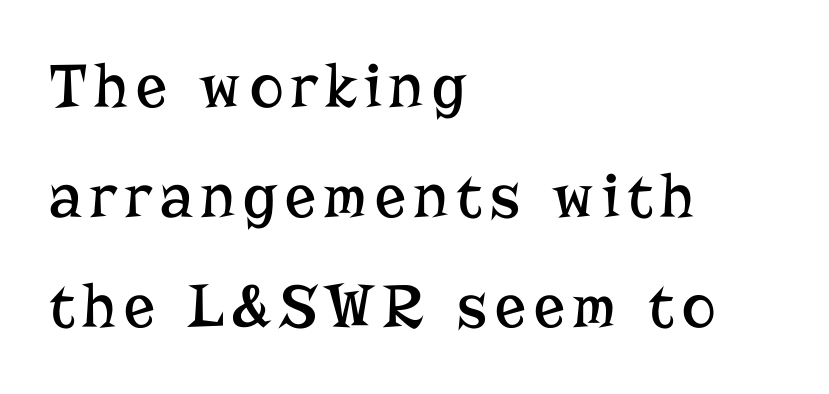
The image shows 64 px regular-weight serif type, upright; set left-aligned, line spacing 1.72x, not underlined; low stroke contrast and a medium x-height.
